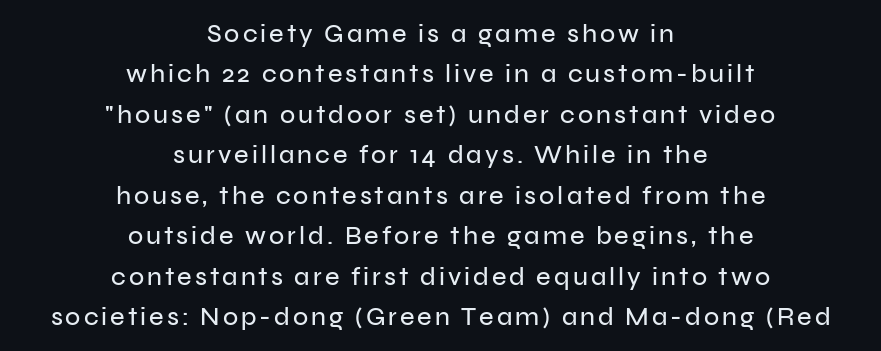
The image shows 25 px text type, upright; set centered, normal line spacing (1.62x), not underlined.
